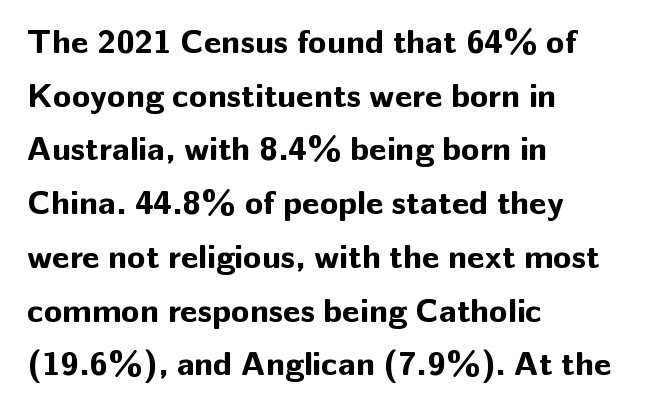
Pretty heavy lettering here — definitely bold. Is this a fixed-width face? No — the glyphs have proportional, varying widths. Does the leading feel generous? No, just average. The ragged edge is on the right, which tells us the setting is flush left. Observe the ordinary spacing: letters are neighbours, not strangers.
